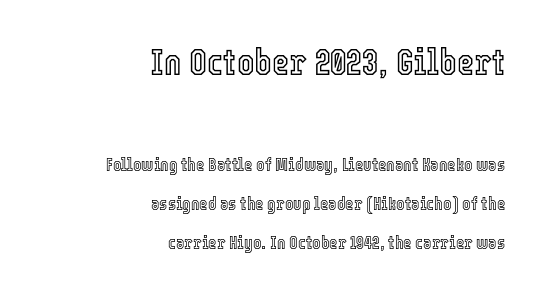
Honestly, the rows look like they've been pulled way apart. Top chunk: large. Bottom chunk: small. Proportional: the letters do not fall into vertical columns. Each word holds together tightly as a unit, with standard inter-letter gaps. These lines were composed using upright roman letters.
